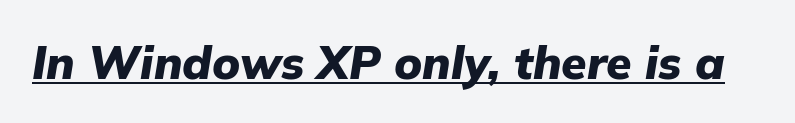
{"italic": "yes", "lean": "right", "slant_degrees": 9, "bold": "yes", "weight": "heavy", "width": "normal", "stroke_contrast": "low", "x_height": "medium", "monospaced": "no", "underline": "yes", "letter_spacing": "normal", "letter_spacing_em": 0.0, "glyph_px": 46}
